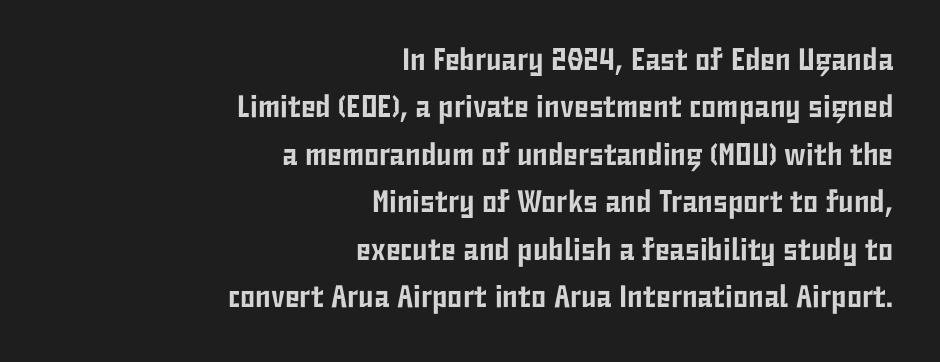
Q: Is the text italic (slanted)? A: No, it is upright.
Q: Is the typeface a serif or a sans-serif typeface? A: Sans-serif.
Q: Is the text underlined? A: No.
Q: How is the paragraph aligned? A: Right-aligned.
Q: Is the spacing between letters normal or unusually wide? A: Normal.
Q: Is the spacing between lines tight, normal or loose? A: Normal.
Q: Width (condensed, normal, or wide)? A: Condensed.
Q: Stroke contrast? A: Low.
Q: x-height? A: Medium.
Q: Monospaced? A: No.
